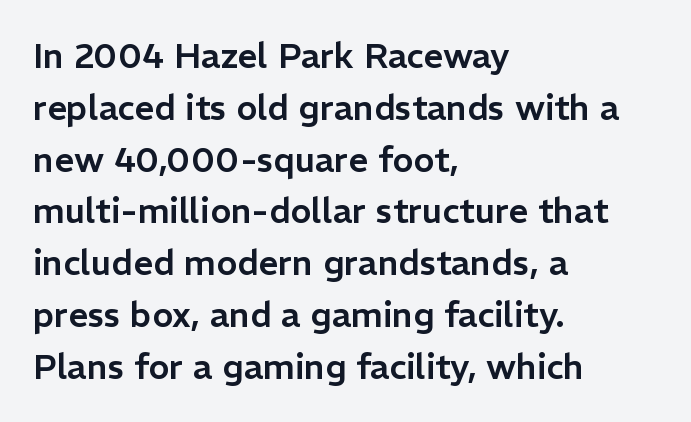
The image shows 35 px sans-serif type, upright; set left-aligned, normal line spacing (1.48x), normal letter spacing, not underlined; low stroke contrast and a medium x-height.
